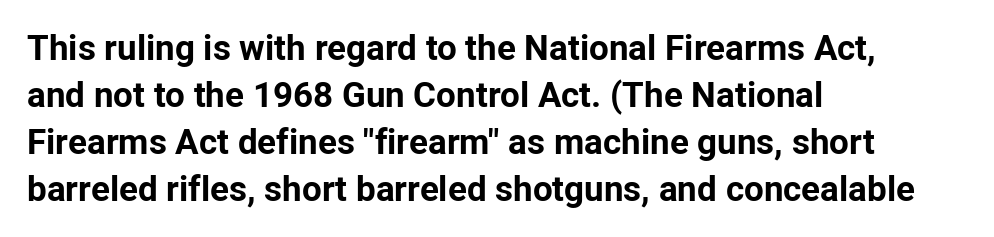
Thick stems and heavy bowls — unmistakably bold. Do the characters align in a grid? No, the font is proportional. Quick note: not italic, upright. Vertically, the passage feels balanced, rows spaced as you'd expect. These lines stack with their left ends in a neat column.
